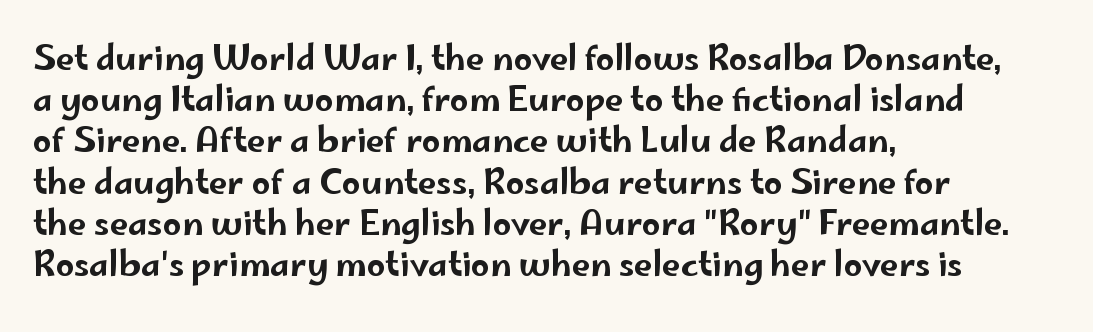
Q: Is the text italic (slanted)? A: No, it is upright.
Q: Is the typeface a serif or a sans-serif typeface? A: Sans-serif.
Q: Is the text underlined? A: No.
Q: How is the paragraph aligned? A: Left-aligned.
Q: Is the spacing between letters normal or unusually wide? A: Normal.
Q: Is the spacing between lines tight, normal or loose? A: Normal.
Q: Width (condensed, normal, or wide)? A: Wide.
Q: Stroke contrast? A: Low.
Q: x-height? A: Small.
Q: Monospaced? A: No.
